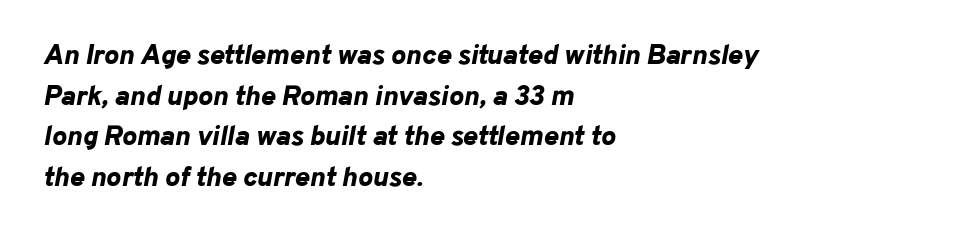
Varying glyph widths throughout — classic text-font behaviour. What stands out about the letter spacing? Nothing — it is the standard amount. Clear beneath every line of the passage. What weight is shown? A full bold with thick strokes. Line spacing here is normal. The lines are quadded left.
